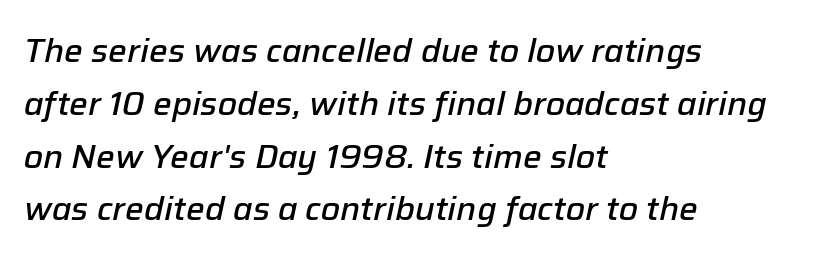
The image shows 33 px semibold type, italic (leaning right); set left-aligned, normal line spacing (1.6x), normal letter spacing, not underlined; low stroke contrast and a medium x-height.
